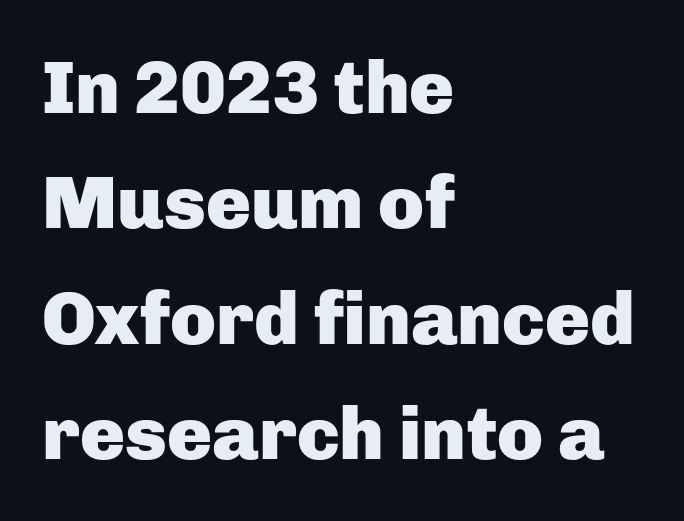
The image shows 75 px heavy sans-serif type, upright; set left-aligned, normal line spacing (1.54x), normal letter spacing, not underlined; low stroke contrast and a medium x-height.
